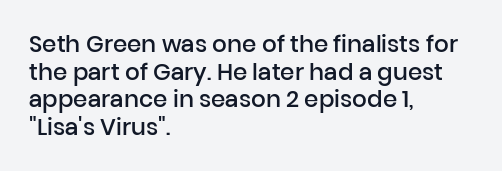
One-word summary of the alignment: left. The strokes are fattened partway — semibold, not bold. The letters stand straight up with perfectly vertical stems. The tracking reads as untouched default to a designer's eye.
